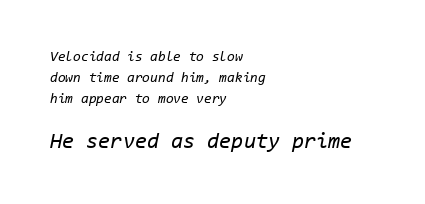
Layout note: lines flush left. Line spacing here is normal. The strokes carry an ordinary text weight at most. The rendering enlarges the type as you move from the upper chunk to the lower. The gap between lines stays unmarked.
